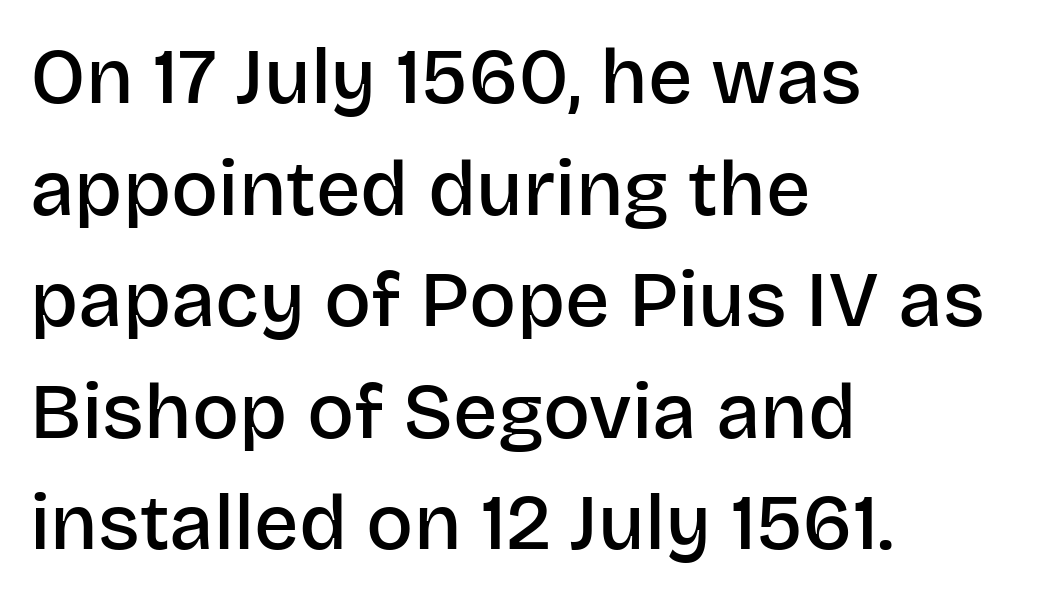
Q: Is the text bold? A: Semi-bold.
Q: Is the text italic (slanted)? A: No, it is upright.
Q: Is the typeface a serif or a sans-serif typeface? A: Sans-serif.
Q: Is the text underlined? A: No.
Q: How is the paragraph aligned? A: Left-aligned.
Q: Is the spacing between letters normal or unusually wide? A: Normal.
Q: Is the spacing between lines tight, normal or loose? A: Normal.
Q: Width (condensed, normal, or wide)? A: Normal.
Q: Stroke contrast? A: Low.
Q: x-height? A: Large.
Q: Monospaced? A: No.
